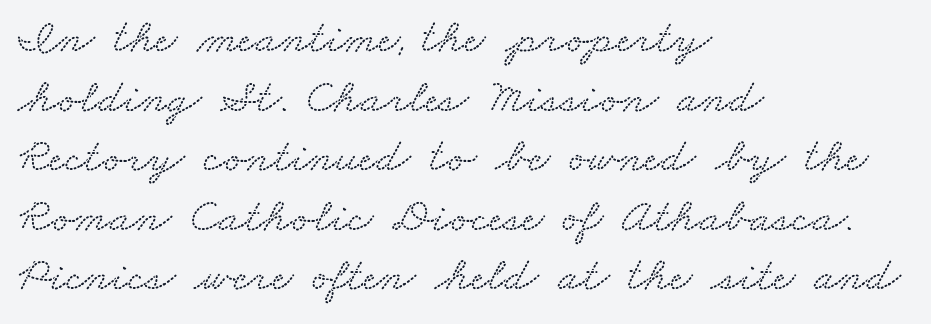
{"serif": "yes", "width": "wide", "stroke_contrast": "medium", "x_height": "small", "monospaced": "no", "underline": "no", "align": "left", "line_spacing_ratio": 1.24, "letter_spacing": "normal", "letter_spacing_em": 0.0, "glyph_px": 48}
